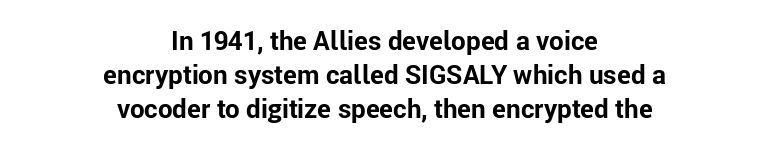
{"italic": "no", "bold": "yes", "underline": "no", "align": "center", "line_spacing": "normal", "line_spacing_ratio": 1.3, "letter_spacing": "normal", "letter_spacing_em": 0.0, "glyph_px": 26}
